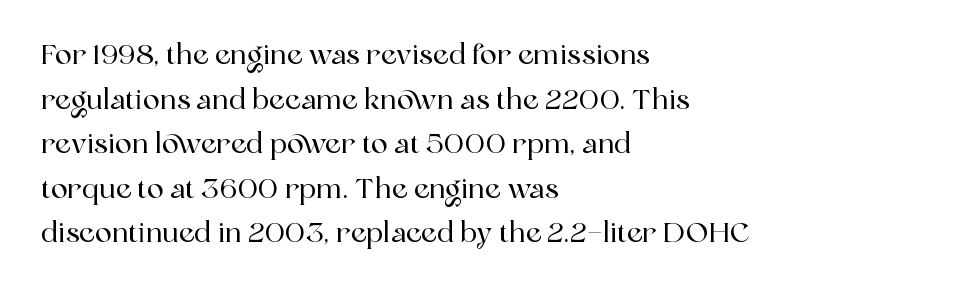
Compared with typical paragraphs, the rows here are spaced about the same. Yep, those are serifs on the letters. The face used here is rendered with its standard letterfit. Descenders hang freely into open space. Varying glyph widths throughout — classic text-font behaviour.
